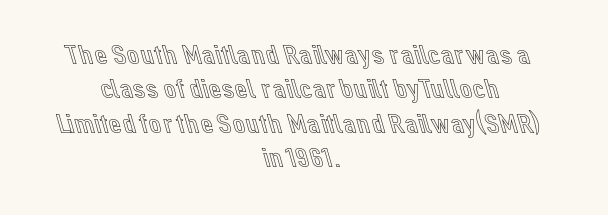
{"width": "normal", "x_height": "medium", "monospaced": "no", "underline": "no", "align": "center", "line_spacing_ratio": 1.23, "letter_spacing": "normal", "letter_spacing_em": 0.0, "glyph_px": 28}
